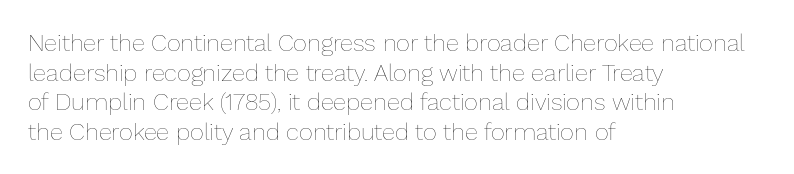
{"italic": "no", "bold": "no", "underline": "no", "align": "left", "line_spacing_ratio": 1.23, "letter_spacing": "normal", "letter_spacing_em": 0.0, "glyph_px": 24}
